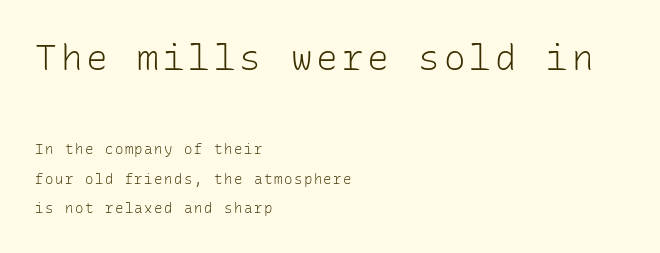
This rendering uses left alignment, leaving the right contour irregular. This is the regular roman posture of the typeface. Decoration check: the copy has no underline. Caption: face not bold, strokes unweighted. Spacing verdict: monospaced, one width for all characters. You get the large type first, then a drop to smaller type.
